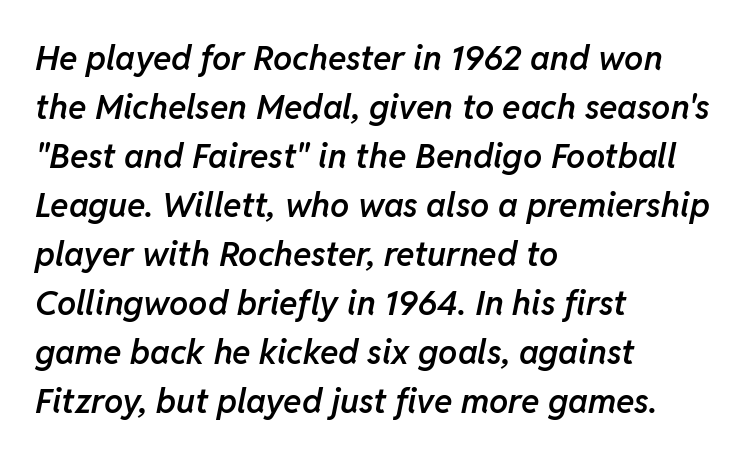
Q: Is the text bold? A: Semi-bold.
Q: Is the text italic (slanted)? A: Yes, it leans right by about 11 degrees.
Q: Is the text underlined? A: No.
Q: How is the paragraph aligned? A: Left-aligned.
Q: Is the spacing between letters normal or unusually wide? A: Normal.
Q: Is the spacing between lines tight, normal or loose? A: Normal.
Q: Width (condensed, normal, or wide)? A: Normal.
Q: Stroke contrast? A: Low.
Q: x-height? A: Medium.
Q: Monospaced? A: No.
